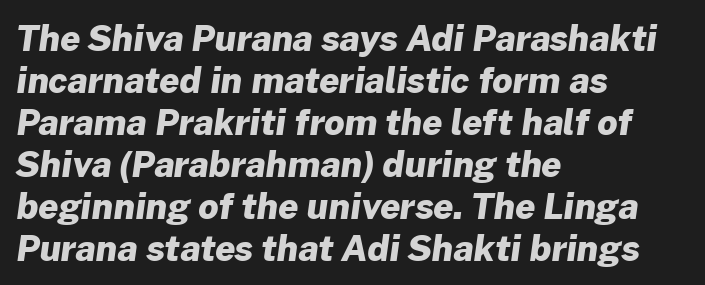
The image shows 35 px heavy sans-serif type; set left-aligned, line spacing 1.2x, normal letter spacing, not underlined; low stroke contrast and a medium x-height.
